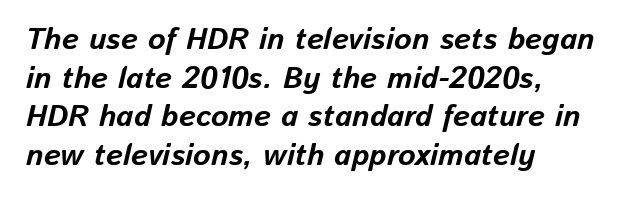
The image shows 30 px bold type, italic (leaning right); set left-aligned, normal line spacing (1.29x), normal letter spacing, not underlined; low stroke contrast and a medium x-height.
